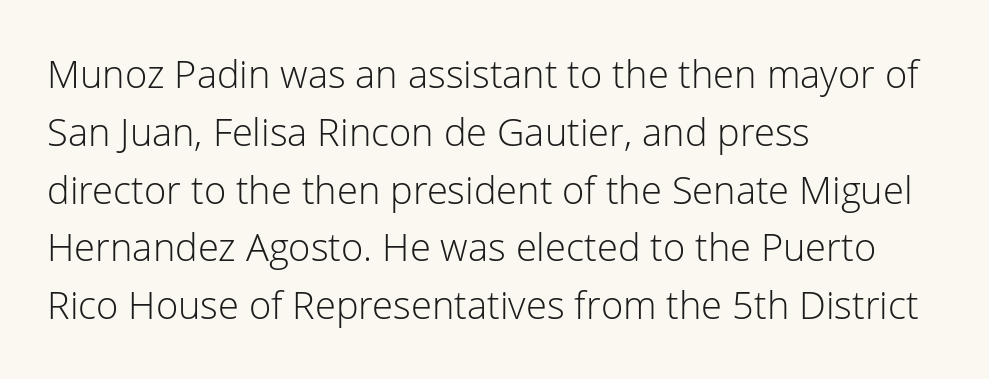
Q: Is the text bold? A: No.
Q: Is the text italic (slanted)? A: No, it is upright.
Q: Is the typeface a serif or a sans-serif typeface? A: Sans-serif.
Q: Is the text underlined? A: No.
Q: How is the paragraph aligned? A: Left-aligned.
Q: Is the spacing between letters normal or unusually wide? A: Normal.
Q: Is the spacing between lines tight, normal or loose? A: Normal.
Q: Width (condensed, normal, or wide)? A: Normal.
Q: Stroke contrast? A: Low.
Q: x-height? A: Medium.
Q: Monospaced? A: No.
